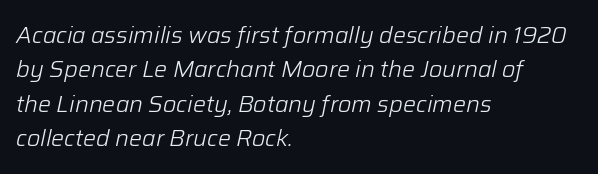
Q: Is the text bold? A: No.
Q: Is the text italic (slanted)? A: Yes, it leans right by about 12 degrees.
Q: Is the text underlined? A: No.
Q: How is the paragraph aligned? A: Left-aligned.
Q: Is the spacing between letters normal or unusually wide? A: Normal.
Q: Is the spacing between lines tight, normal or loose? A: Normal.
